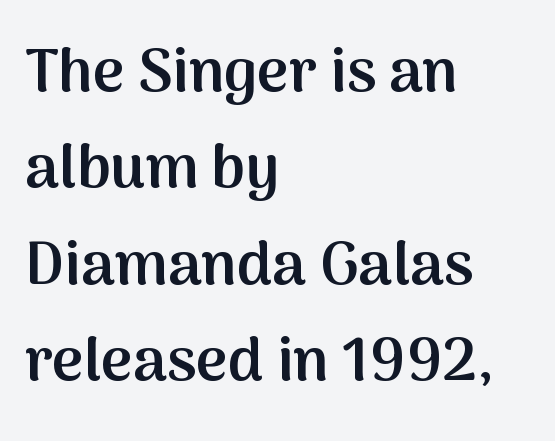
No italicization has been applied; the sample stays upright. These lines are set flush left with a ragged right edge. Each letter keeps its own natural width here, so spacing adapts to shape. Notice how descenders clear the ascenders below comfortably — that's standard leading. Look at the stroke-to-counter ratio: somewhat heavy, a semibold. Lines of text with bare space underneath.
